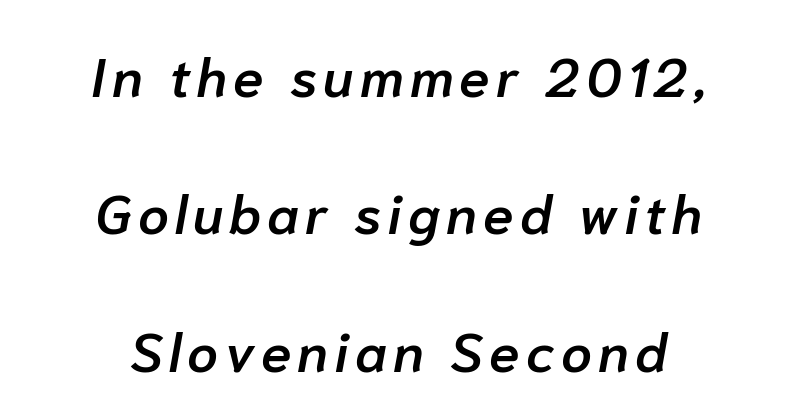
{"italic": "yes", "lean": "right", "slant_degrees": 10, "bold": "semi", "weight": "semibold", "width": "normal", "stroke_contrast": "low", "x_height": "medium", "monospaced": "no", "underline": "no", "align": "center", "line_spacing": "loose", "line_spacing_ratio": 2.5, "glyph_px": 55}
